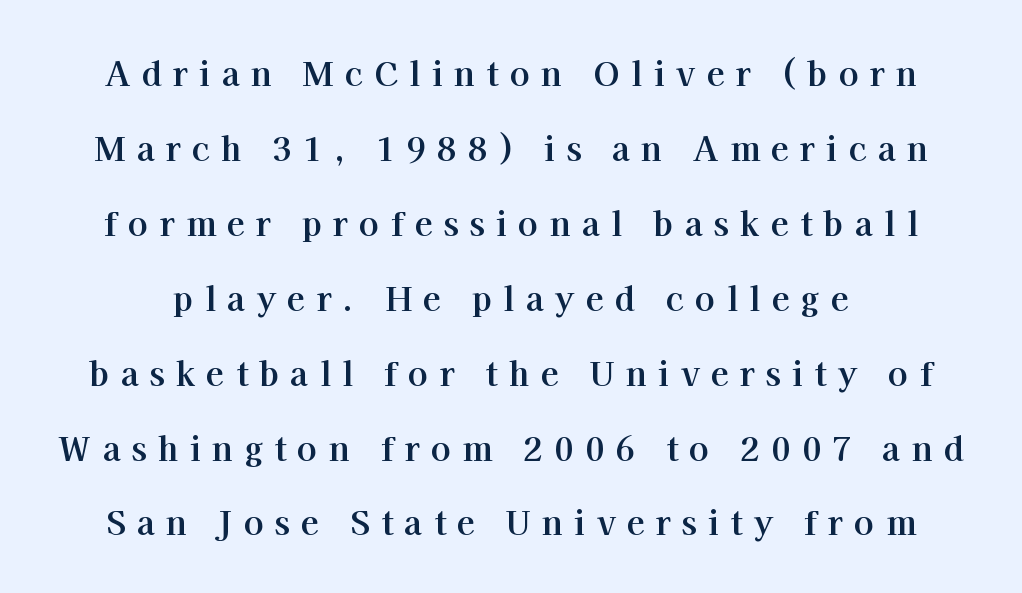
Q: Is the text bold? A: Yes.
Q: Is the text italic (slanted)? A: No, it is upright.
Q: Is the typeface a serif or a sans-serif typeface? A: Serif.
Q: Is the text underlined? A: No.
Q: Is the spacing between letters normal or unusually wide? A: Unusually wide.
Q: Is the spacing between lines tight, normal or loose? A: Loose.
Q: Width (condensed, normal, or wide)? A: Normal.
Q: Stroke contrast? A: High.
Q: x-height? A: Medium.
Q: Monospaced? A: No.
